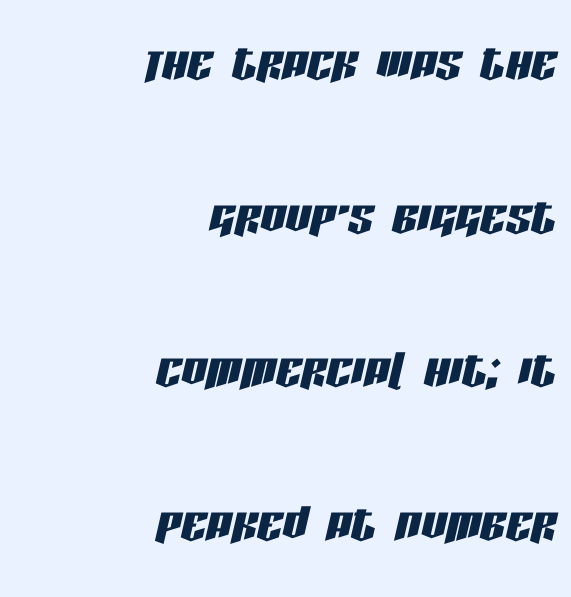
The image shows 63 px condensed type, italic (leaning right); set right-aligned, loose line spacing (2.44x), normal letter spacing, not underlined; low stroke contrast and a large x-height.
